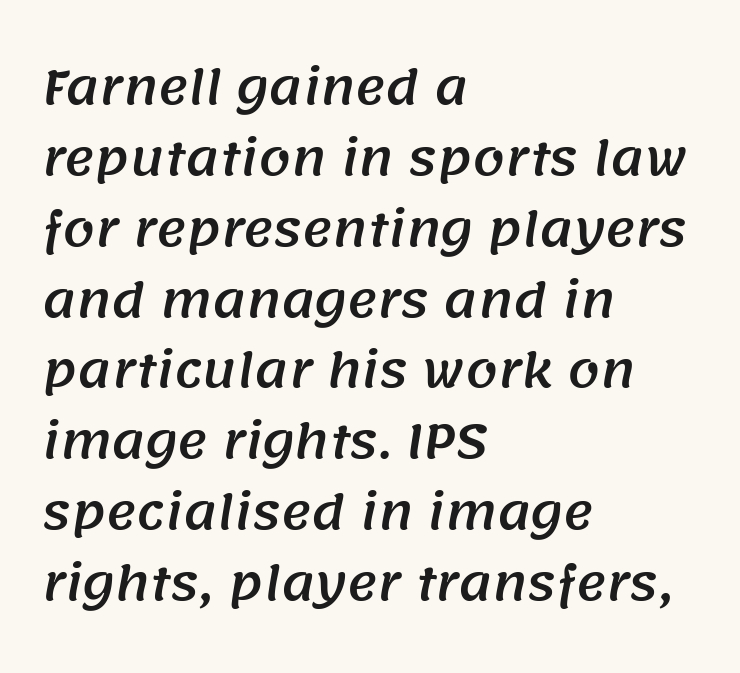
{"serif": "no", "width": "normal", "stroke_contrast": "medium", "x_height": "large", "monospaced": "no", "underline": "no", "align": "left", "line_spacing": "normal", "line_spacing_ratio": 1.54, "letter_spacing": "normal", "letter_spacing_em": 0.0, "glyph_px": 46}
